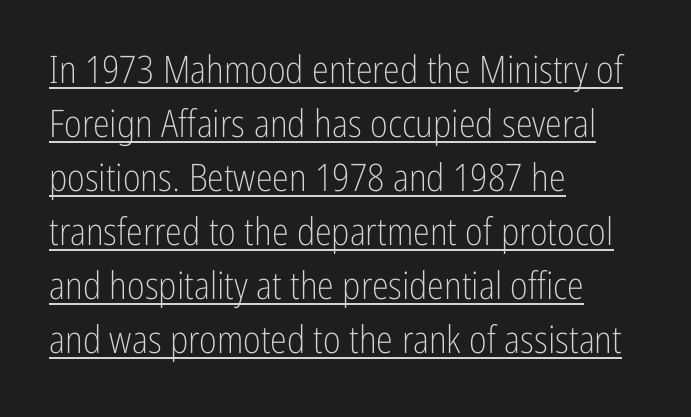
{"serif": "no", "italic": "no", "bold": "no", "weight": "light", "width": "condensed", "stroke_contrast": "low", "x_height": "medium", "monospaced": "no", "underline": "yes", "align": "left", "line_spacing": "normal", "line_spacing_ratio": 1.42, "letter_spacing": "normal", "letter_spacing_em": 0.0, "glyph_px": 38}
